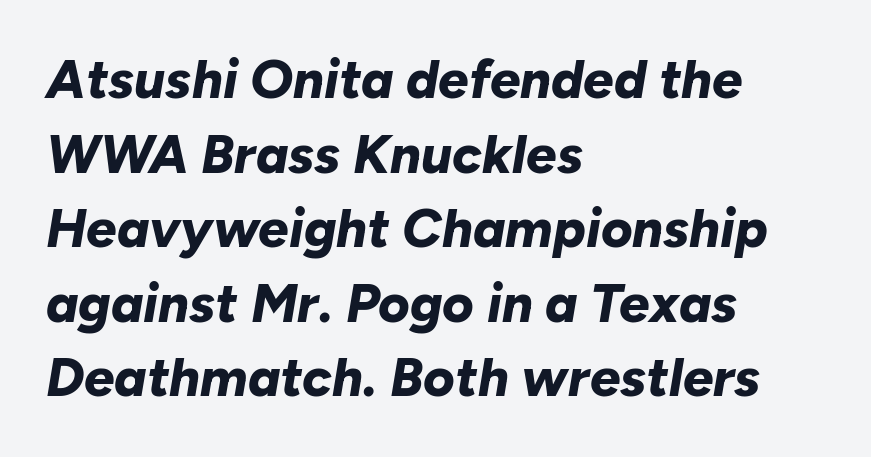
The rendering applies a slant to the glyphs. The face used here is proportionally spaced, like ordinary book or web type. Vertical spacing — default. This sample is left-justified, so line endings fall wherever the words run out. Each word holds together tightly as a unit, with standard inter-letter gaps. The passage shown is not underscored anywhere.
